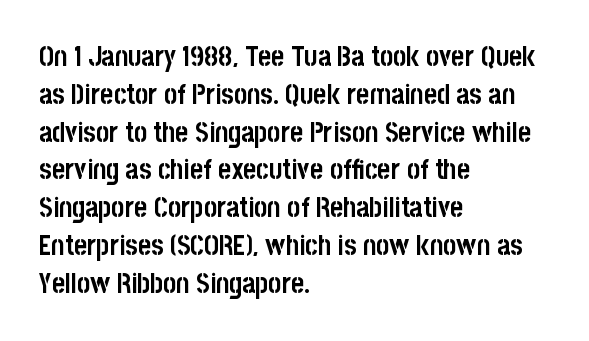
The lines are quadded left. Proportional: the letters do not fall into vertical columns. Clear beneath every line of the passage. Every letter is thick-stroked: bold, no question.
